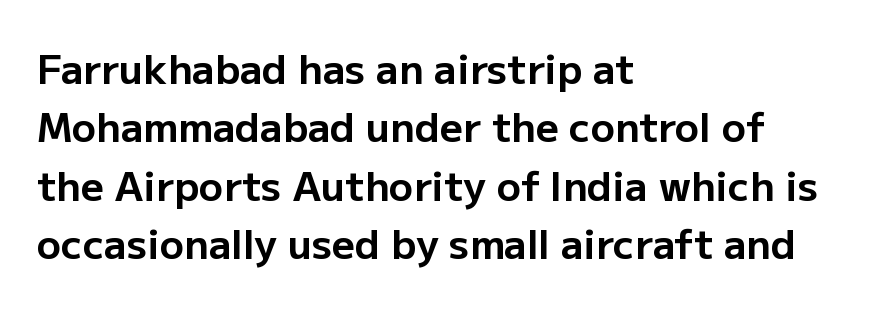
{"serif": "no", "italic": "no", "bold": "yes", "weight": "bold", "width": "normal", "stroke_contrast": "low", "x_height": "medium", "monospaced": "no", "underline": "no", "align": "left", "line_spacing": "normal", "line_spacing_ratio": 1.46, "letter_spacing": "normal", "letter_spacing_em": 0.0, "glyph_px": 40}
